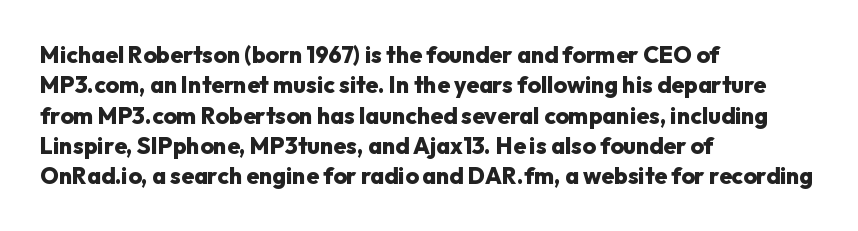
{"italic": "no", "bold": "yes", "underline": "no", "align": "left", "line_spacing": "normal", "line_spacing_ratio": 1.32, "letter_spacing": "normal", "letter_spacing_em": 0.0, "glyph_px": 23}
